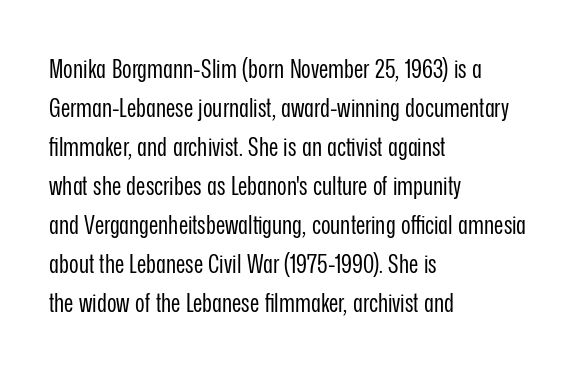
Each new line begins a customary step beneath the previous one. Students, note that the glyphs here touch the page at normal intervals. Letters rest on an invisible, unmarked baseline. Posture: upright roman.
